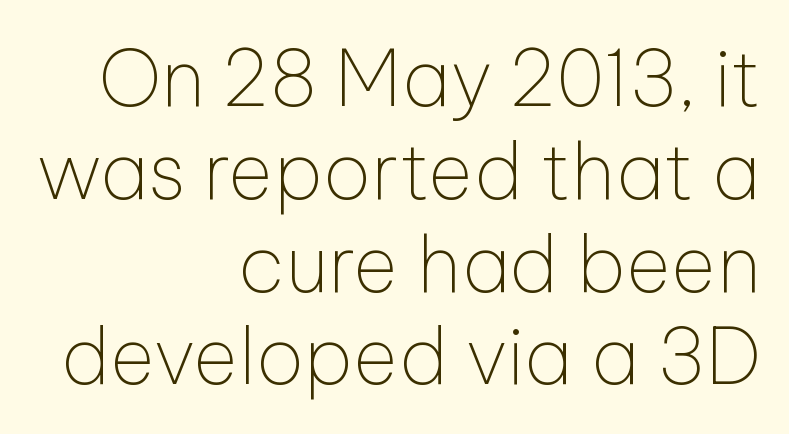
Q: Is the text bold? A: No.
Q: Is the text italic (slanted)? A: No, it is upright.
Q: Is the typeface a serif or a sans-serif typeface? A: Sans-serif.
Q: Is the text underlined? A: No.
Q: How is the paragraph aligned? A: Right-aligned.
Q: Is the spacing between letters normal or unusually wide? A: Normal.
Q: Width (condensed, normal, or wide)? A: Normal.
Q: Stroke contrast? A: Low.
Q: x-height? A: Medium.
Q: Monospaced? A: No.
